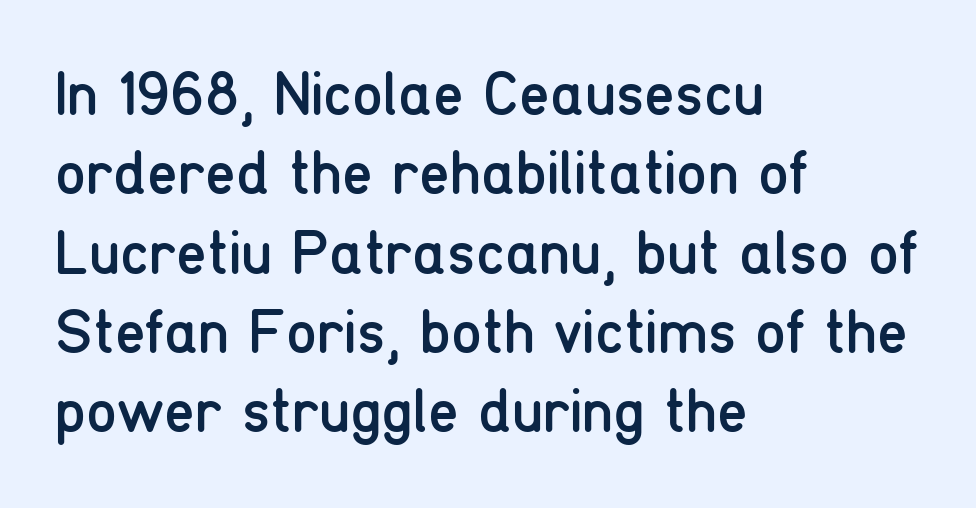
Spacing verdict: proportional, widths tailored to each character. Evenly set lines give the paragraph a standard silhouette. You can tell it's not italic because the verticals are truly vertical. One-word summary of the alignment: left.
